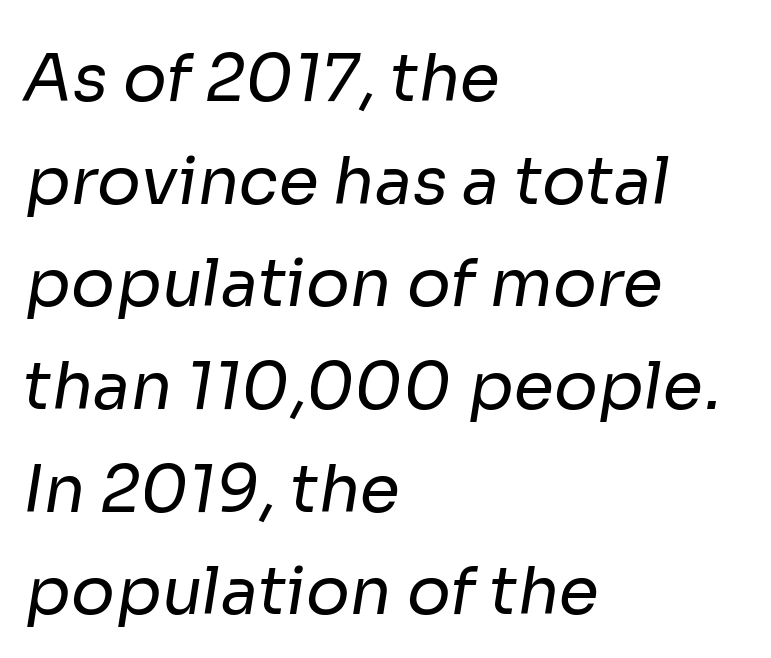
Q: Is the text bold? A: No.
Q: Is the typeface a serif or a sans-serif typeface? A: Sans-serif.
Q: Is the text underlined? A: No.
Q: How is the paragraph aligned? A: Left-aligned.
Q: Is the spacing between letters normal or unusually wide? A: Normal.
Q: Is the spacing between lines tight, normal or loose? A: Normal.
Q: Width (condensed, normal, or wide)? A: Normal.
Q: Stroke contrast? A: Low.
Q: x-height? A: Medium.
Q: Monospaced? A: No.
